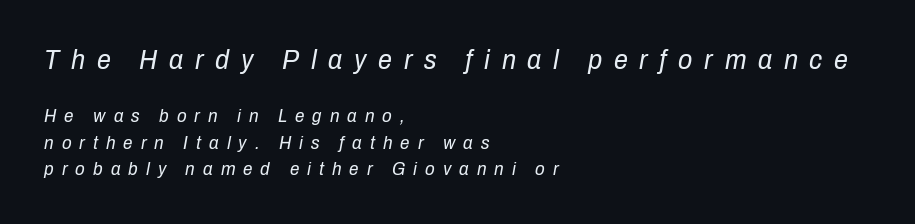
In terms of posture, this sample is oblique. Bigger letters appear in the top chunk; the bottom chunk is reduced. Each row of text sits above clean, open space. Is the letter spacing exaggerated? Yes — the characters are pushed far apart.
